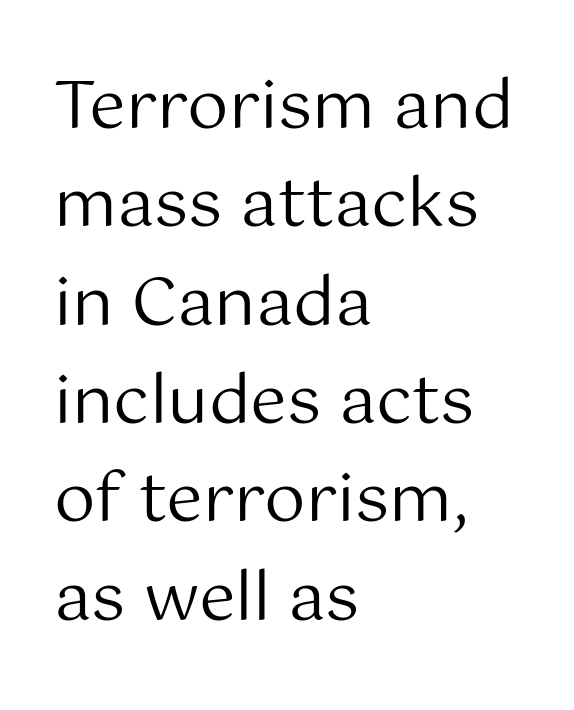
The image shows 66 px regular-weight sans-serif type, upright; set left-aligned, normal line spacing (1.49x), normal letter spacing, not underlined; medium stroke contrast and a medium x-height.
